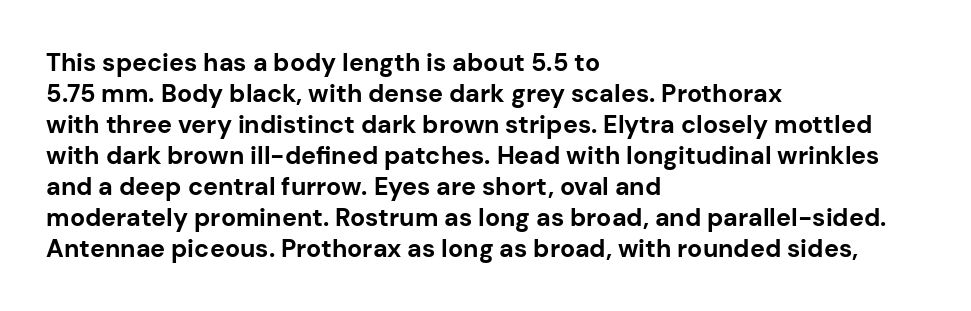
You'd pick this weight for a headline — it's a proper bold. Upright lettering throughout. Nothing unusual about the tracking: characters are spaced as the font intends. Check the space under the baseline: it is left empty.
